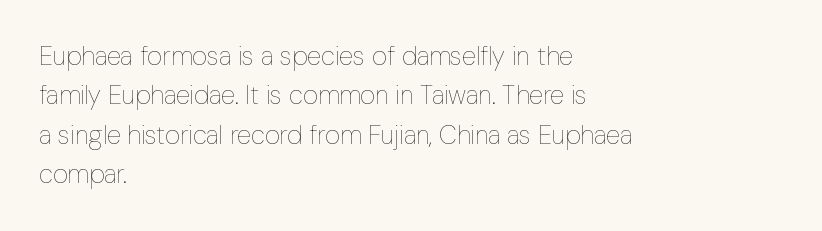
Q: Is the text bold? A: No.
Q: Is the text italic (slanted)? A: No, it is upright.
Q: Is the text underlined? A: No.
Q: How is the paragraph aligned? A: Left-aligned.
Q: Is the spacing between letters normal or unusually wide? A: Normal.
Q: Is the spacing between lines tight, normal or loose? A: Normal.
